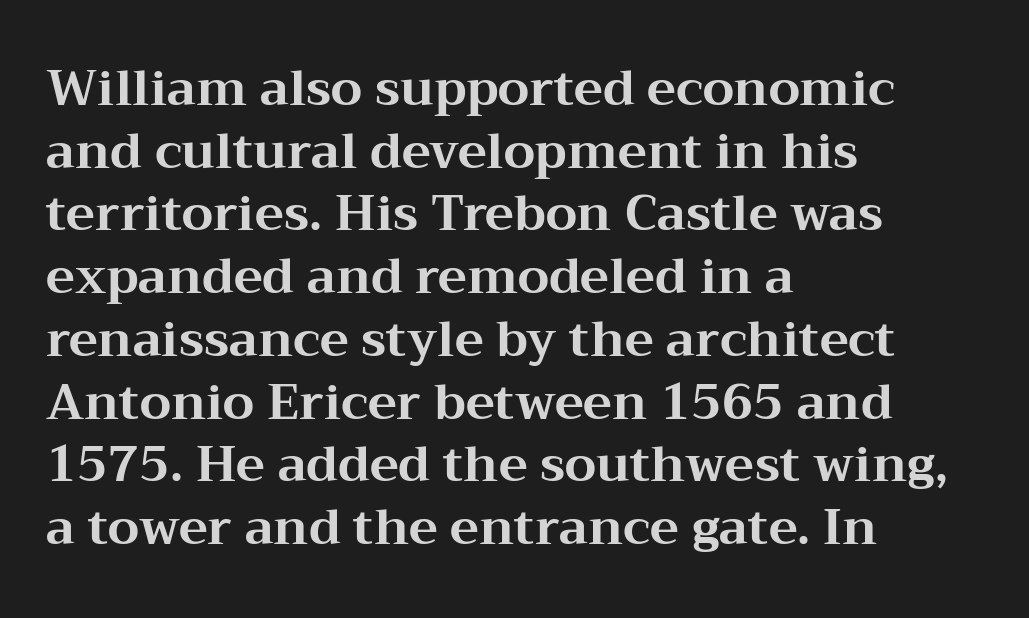
Q: Is the text bold? A: Yes.
Q: Is the text italic (slanted)? A: No, it is upright.
Q: Is the typeface a serif or a sans-serif typeface? A: Serif.
Q: Is the text underlined? A: No.
Q: How is the paragraph aligned? A: Left-aligned.
Q: Is the spacing between letters normal or unusually wide? A: Normal.
Q: Is the spacing between lines tight, normal or loose? A: Normal.
Q: Width (condensed, normal, or wide)? A: Wide.
Q: Stroke contrast? A: Medium.
Q: x-height? A: Medium.
Q: Monospaced? A: No.
